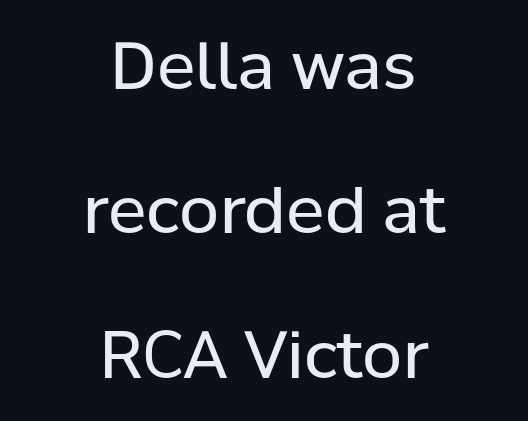
{"serif": "no", "italic": "no", "bold": "no", "weight": "regular", "width": "normal", "stroke_contrast": "low", "x_height": "medium", "monospaced": "no", "underline": "no", "align": "center", "line_spacing": "loose", "line_spacing_ratio": 2.22, "letter_spacing": "normal", "letter_spacing_em": 0.0, "glyph_px": 65}
